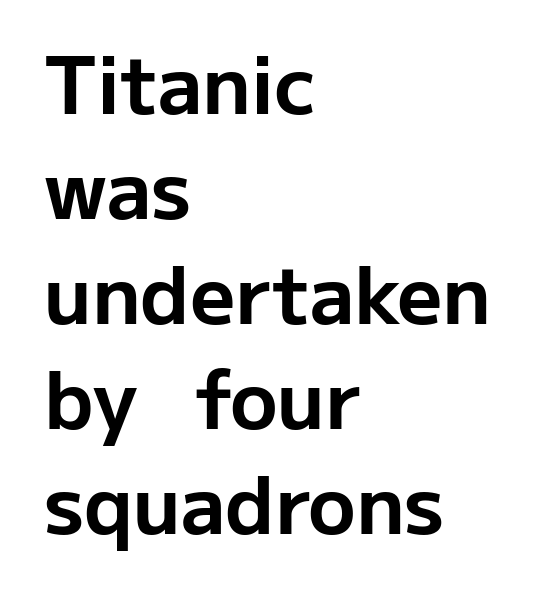
Q: Is the text bold? A: Yes.
Q: Is the text italic (slanted)? A: No, it is upright.
Q: Is the typeface a serif or a sans-serif typeface? A: Sans-serif.
Q: Is the text underlined? A: No.
Q: How is the paragraph aligned? A: Left-aligned.
Q: Is the spacing between letters normal or unusually wide? A: Normal.
Q: Is the spacing between lines tight, normal or loose? A: Normal.
Q: Width (condensed, normal, or wide)? A: Normal.
Q: Stroke contrast? A: Low.
Q: x-height? A: Medium.
Q: Monospaced? A: No.
